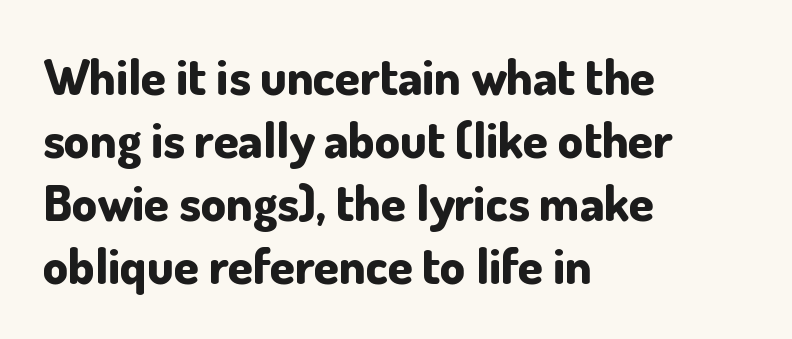
{"serif": "no", "italic": "no", "bold": "yes", "weight": "bold", "width": "normal", "stroke_contrast": "low", "x_height": "small", "monospaced": "no", "underline": "no", "align": "left", "line_spacing": "normal", "line_spacing_ratio": 1.26, "letter_spacing": "normal", "letter_spacing_em": 0.0, "glyph_px": 50}
